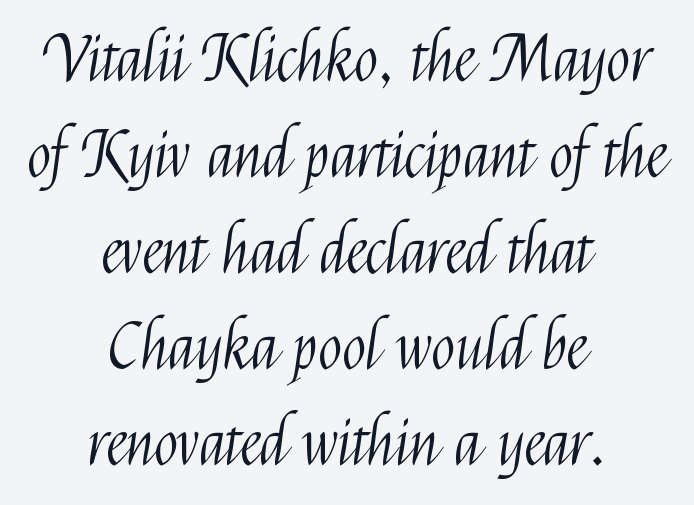
{"serif": "no", "bold": "no", "weight": "light", "width": "condensed", "stroke_contrast": "medium", "x_height": "medium", "monospaced": "no", "underline": "no", "align": "center", "line_spacing": "normal", "line_spacing_ratio": 1.5, "letter_spacing": "normal", "letter_spacing_em": 0.0, "glyph_px": 64}
